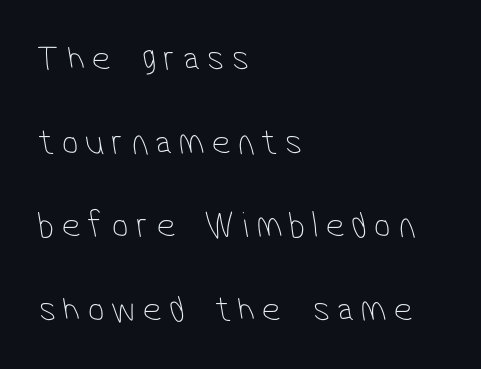
Q: Is the text bold? A: No.
Q: Is the typeface a serif or a sans-serif typeface? A: Sans-serif.
Q: Is the text underlined? A: No.
Q: How is the paragraph aligned? A: Left-aligned.
Q: Is the spacing between letters normal or unusually wide? A: Unusually wide.
Q: Is the spacing between lines tight, normal or loose? A: Loose.
Q: Width (condensed, normal, or wide)? A: Condensed.
Q: Stroke contrast? A: Low.
Q: x-height? A: Medium.
Q: Monospaced? A: No.
